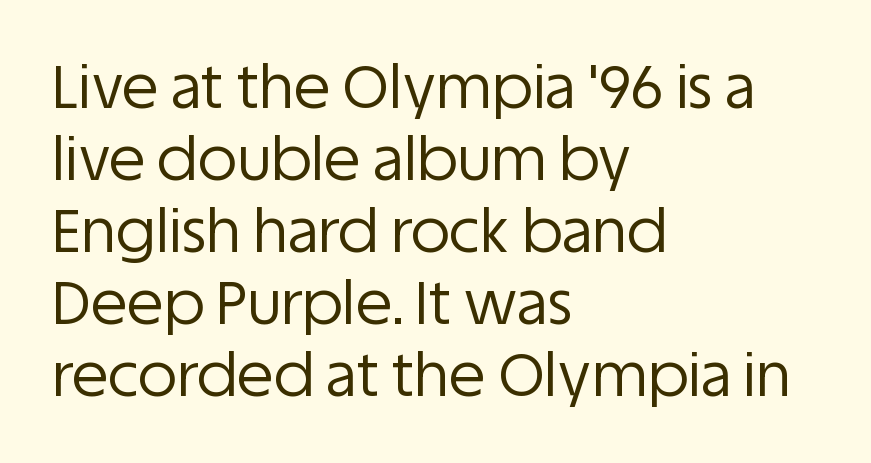
The typeface has the unassuming heft of standard copy or less. Bare-footed words on every line. These lines are rendered in a variable-pitch font. Standard letterfit; no display-style spreading of the glyphs.
